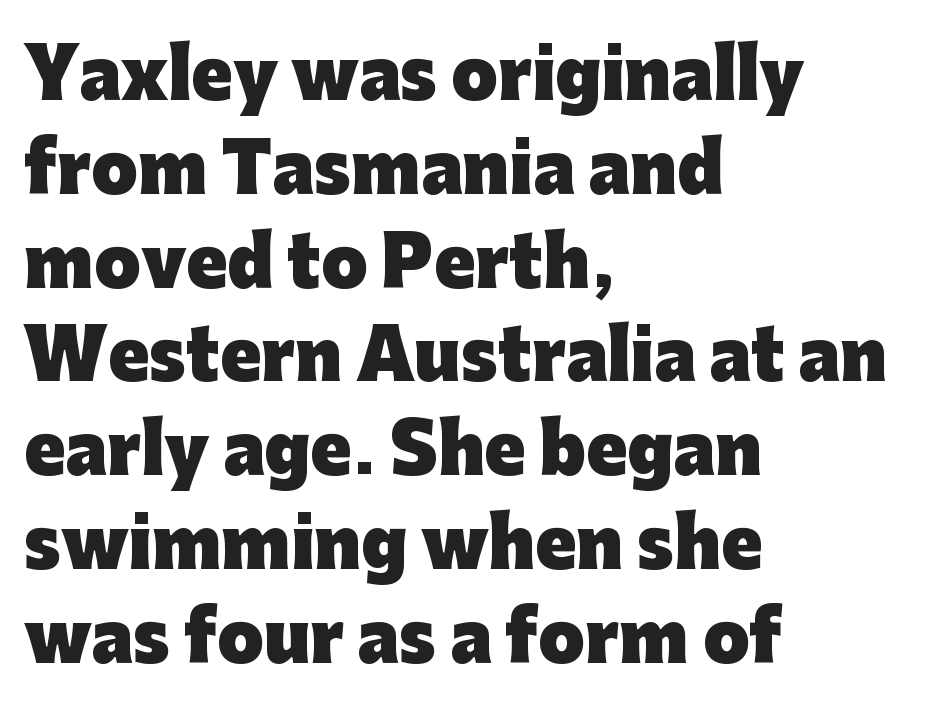
Q: Is the text bold? A: Yes.
Q: Is the text italic (slanted)? A: No, it is upright.
Q: Is the typeface a serif or a sans-serif typeface? A: Sans-serif.
Q: Is the text underlined? A: No.
Q: How is the paragraph aligned? A: Left-aligned.
Q: Is the spacing between letters normal or unusually wide? A: Normal.
Q: Is the spacing between lines tight, normal or loose? A: Normal.
Q: Width (condensed, normal, or wide)? A: Normal.
Q: Stroke contrast? A: Low.
Q: x-height? A: Medium.
Q: Monospaced? A: No.
